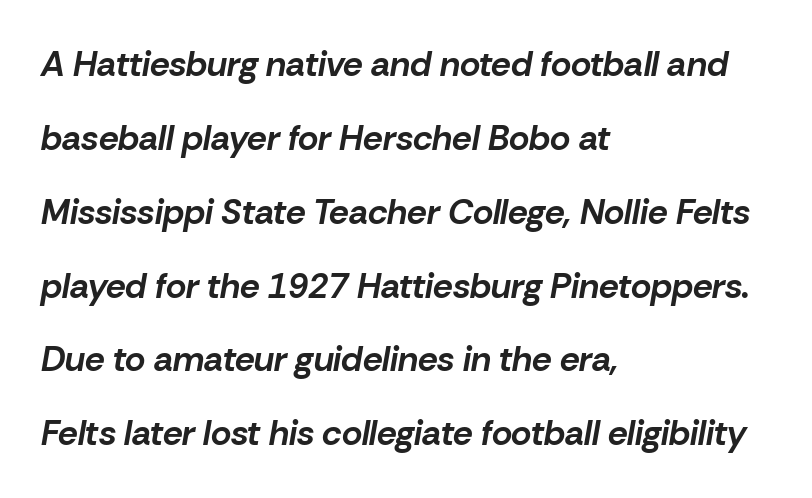
The setting favours the left margin, as ordinary paragraphs usually do. Weight: bold. Anything drawn beneath the words? Only blank space. The designer dialed line spacing up above the default. Character widths vary here, with narrow letters taking less room than wide ones. The letterforms sit shoulder to shoulder at normal distance.
